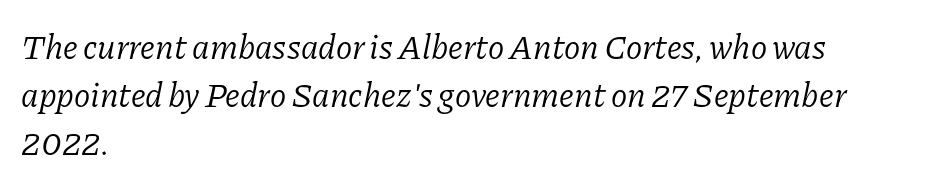
Reading down the block, your eye returns to a fixed left position each line. The designer left line spacing at the default. The face used here is proportionally spaced, like ordinary book or web type. Tracking here is standard; glyphs follow each other at the usual distance.
